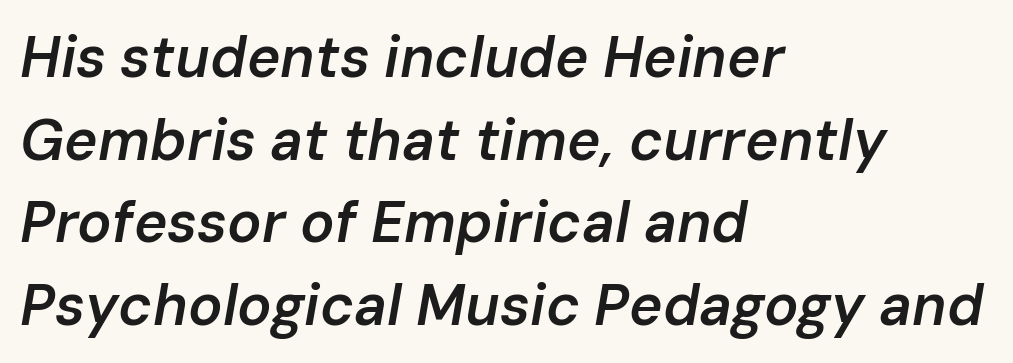
Notice how the stems are inclined rather than vertical — that's the hallmark of italics. Glance below the letters and you will spot only blank space. As a designer I'd log this as weight 600, semibold. The letters advance in unequal steps, a hallmark of proportional type. The block of text has a typical density, with ordinary space between rows. Line beginnings align vertically; line endings do not.
